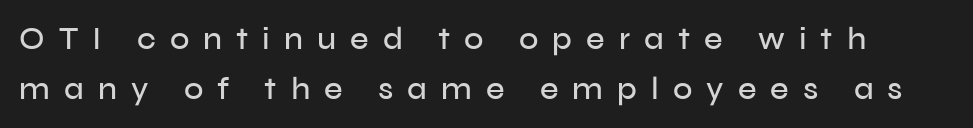
The image shows 32 px sans-serif type, upright; set normal line spacing (1.57x), unusually wide letter spacing (+0.44 em), not underlined; low stroke contrast and a medium x-height.
